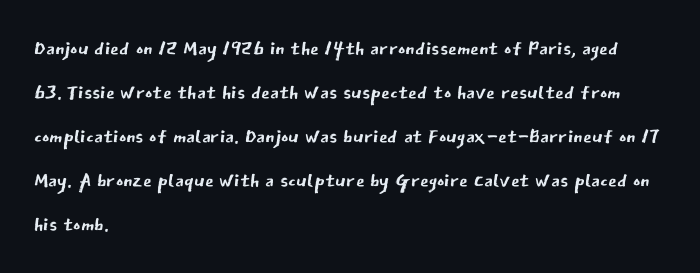
Q: Is the text bold? A: No.
Q: Is the text italic (slanted)? A: No, it is upright.
Q: Is the typeface a serif or a sans-serif typeface? A: Sans-serif.
Q: Is the text underlined? A: No.
Q: How is the paragraph aligned? A: Left-aligned.
Q: Is the spacing between letters normal or unusually wide? A: Normal.
Q: Is the spacing between lines tight, normal or loose? A: Normal.
Q: Width (condensed, normal, or wide)? A: Normal.
Q: Stroke contrast? A: Low.
Q: x-height? A: Medium.
Q: Monospaced? A: No.
